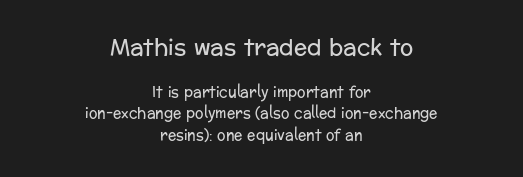
Q: Is the text bold? A: No.
Q: Is the text italic (slanted)? A: No, it is upright.
Q: Is the text underlined? A: No.
Q: How is the paragraph aligned? A: Centered.
Q: Is the spacing between letters normal or unusually wide? A: Normal.
Q: Is the spacing between lines tight, normal or loose? A: Normal.
Q: Which block of text is set in a larger size, the first (top) or the second (bottom)? A: The first (top) one.
